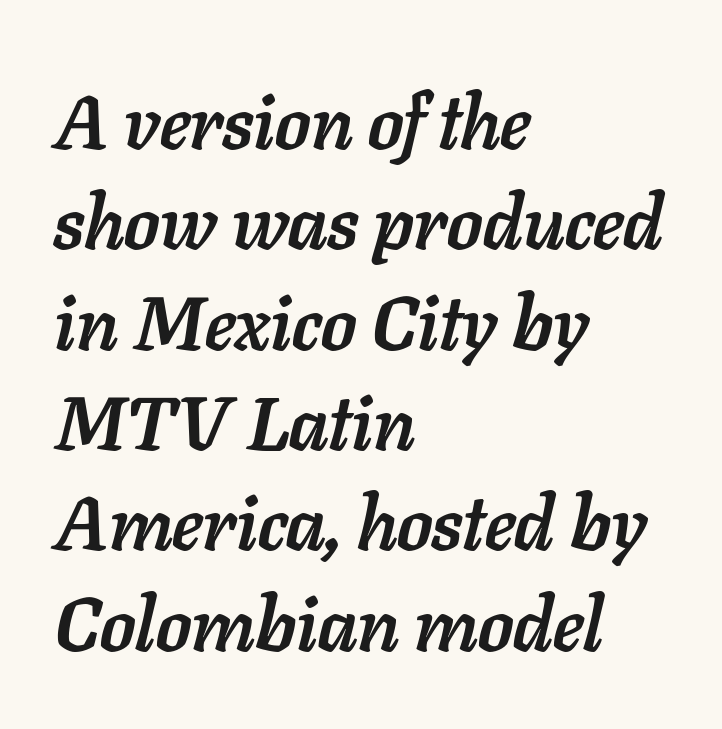
Q: Is the text bold? A: Yes.
Q: Is the text italic (slanted)? A: Yes, it leans right by about 11 degrees.
Q: Is the text underlined? A: No.
Q: How is the paragraph aligned? A: Left-aligned.
Q: Is the spacing between letters normal or unusually wide? A: Normal.
Q: Is the spacing between lines tight, normal or loose? A: Normal.
Q: Width (condensed, normal, or wide)? A: Normal.
Q: Stroke contrast? A: Low.
Q: x-height? A: Medium.
Q: Monospaced? A: No.
